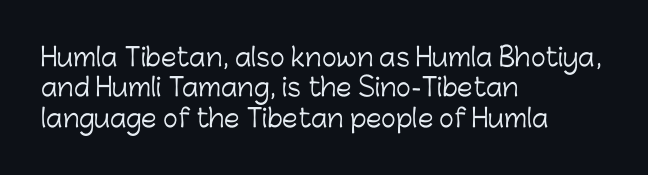
The image shows 25 px text type, upright; set left-aligned, line spacing 1.22x, normal letter spacing, not underlined.
